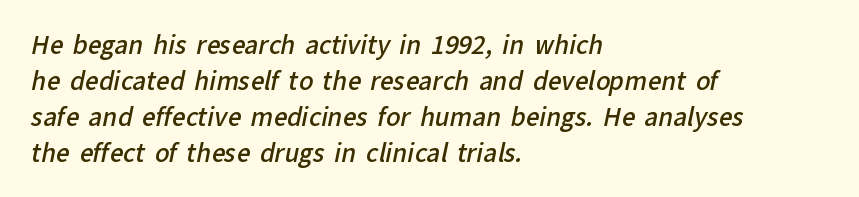
Q: Is the text bold? A: Semi-bold.
Q: Is the text underlined? A: No.
Q: How is the paragraph aligned? A: Left-aligned.
Q: Is the spacing between letters normal or unusually wide? A: Normal.
Q: Is the spacing between lines tight, normal or loose? A: Normal.
